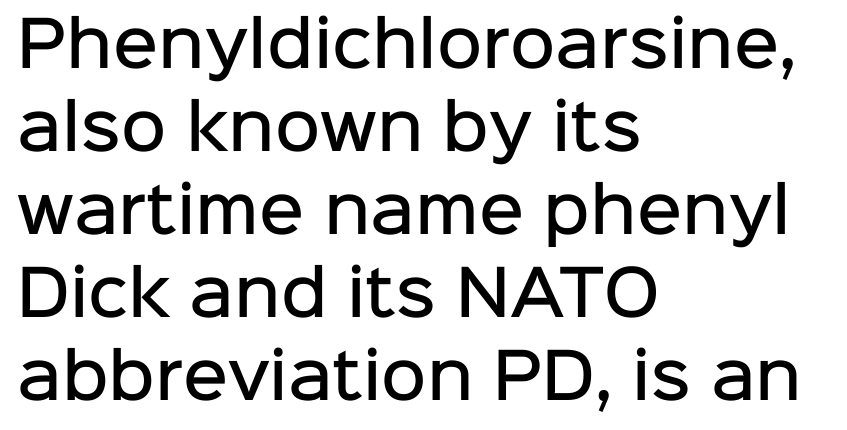
Q: Is the text bold? A: Semi-bold.
Q: Is the text italic (slanted)? A: No, it is upright.
Q: Is the typeface a serif or a sans-serif typeface? A: Sans-serif.
Q: Is the text underlined? A: No.
Q: How is the paragraph aligned? A: Left-aligned.
Q: Is the spacing between letters normal or unusually wide? A: Normal.
Q: Is the spacing between lines tight, normal or loose? A: Normal.
Q: Width (condensed, normal, or wide)? A: Normal.
Q: Stroke contrast? A: Low.
Q: x-height? A: Medium.
Q: Monospaced? A: No.
